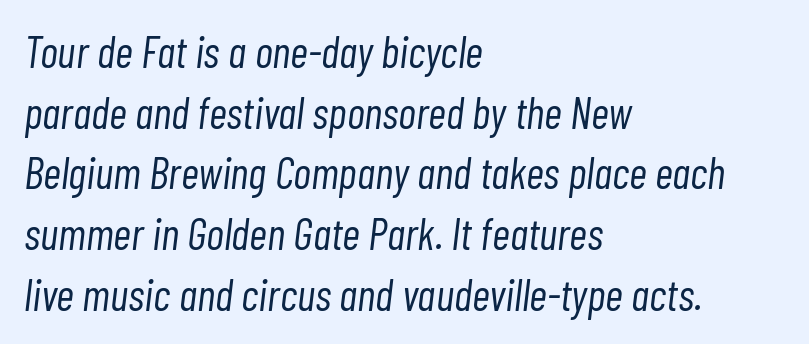
Q: Is the text bold? A: No.
Q: Is the text italic (slanted)? A: Yes, it leans right by about 7 degrees.
Q: Is the text underlined? A: No.
Q: How is the paragraph aligned? A: Left-aligned.
Q: Is the spacing between letters normal or unusually wide? A: Normal.
Q: Is the spacing between lines tight, normal or loose? A: Normal.
Q: Width (condensed, normal, or wide)? A: Condensed.
Q: Stroke contrast? A: Low.
Q: x-height? A: Medium.
Q: Monospaced? A: No.
